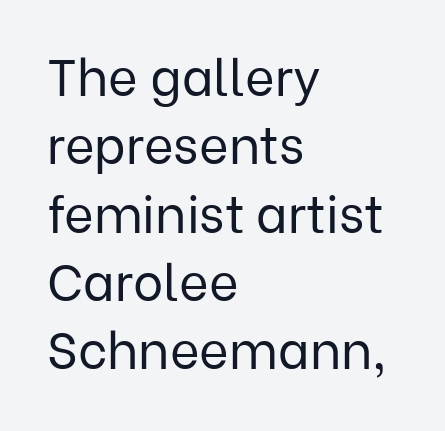
Q: Is the text bold? A: No.
Q: Is the text italic (slanted)? A: No, it is upright.
Q: Is the typeface a serif or a sans-serif typeface? A: Sans-serif.
Q: Is the text underlined? A: No.
Q: How is the paragraph aligned? A: Left-aligned.
Q: Is the spacing between letters normal or unusually wide? A: Normal.
Q: Is the spacing between lines tight, normal or loose? A: Normal.
Q: Width (condensed, normal, or wide)? A: Normal.
Q: Stroke contrast? A: Low.
Q: x-height? A: Medium.
Q: Monospaced? A: No.
